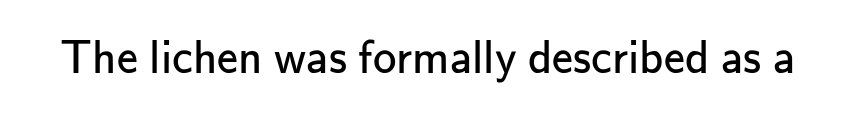
{"serif": "no", "italic": "no", "bold": "no", "weight": "regular", "width": "normal", "stroke_contrast": "low", "x_height": "small", "monospaced": "no", "underline": "no", "letter_spacing": "normal", "letter_spacing_em": 0.0, "glyph_px": 47}
